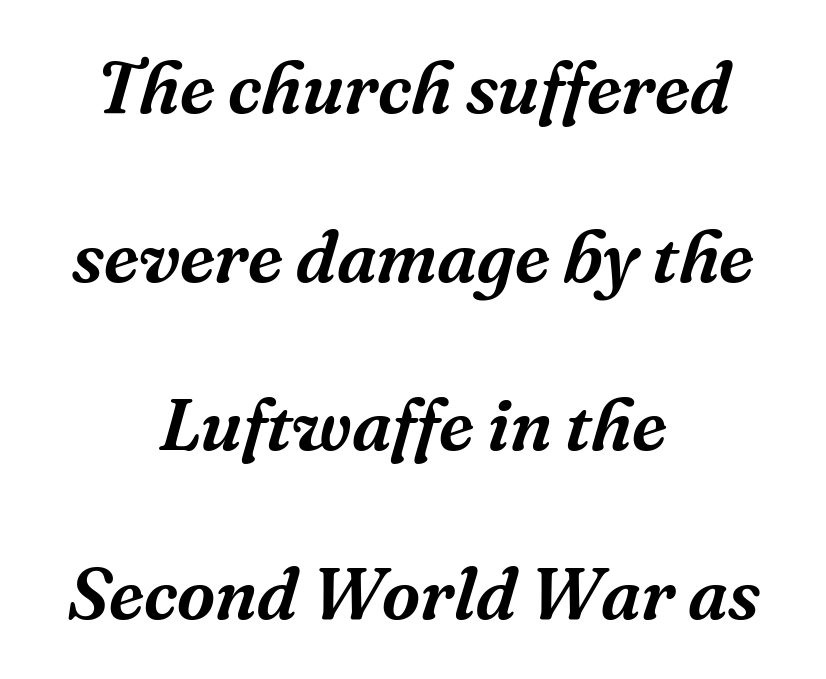
The image shows 74 px serif type, italic (leaning right); set centered, loose line spacing (2.28x), normal letter spacing, not underlined; medium stroke contrast and a medium x-height.
